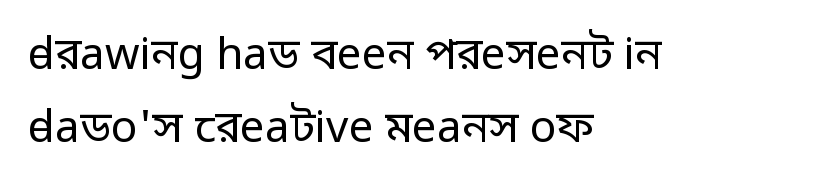
Q: Is the text bold? A: No.
Q: Is the text italic (slanted)? A: No, it is upright.
Q: Is the typeface a serif or a sans-serif typeface? A: Sans-serif.
Q: Is the text underlined? A: No.
Q: How is the paragraph aligned? A: Left-aligned.
Q: Is the spacing between letters normal or unusually wide? A: Normal.
Q: Is the spacing between lines tight, normal or loose? A: Normal.
Q: Width (condensed, normal, or wide)? A: Normal.
Q: Stroke contrast? A: Low.
Q: x-height? A: Medium.
Q: Monospaced? A: No.
